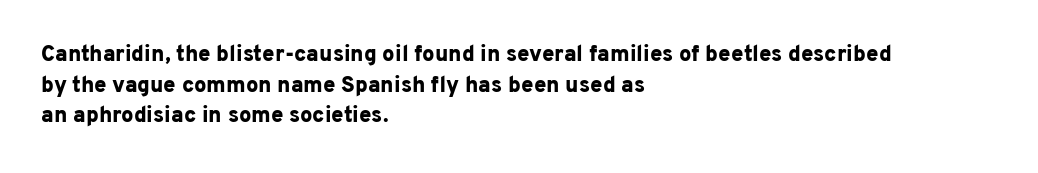
{"italic": "no", "bold": "yes", "underline": "no", "align": "left", "line_spacing": "normal", "line_spacing_ratio": 1.39, "letter_spacing": "normal", "letter_spacing_em": 0.0, "glyph_px": 22}
